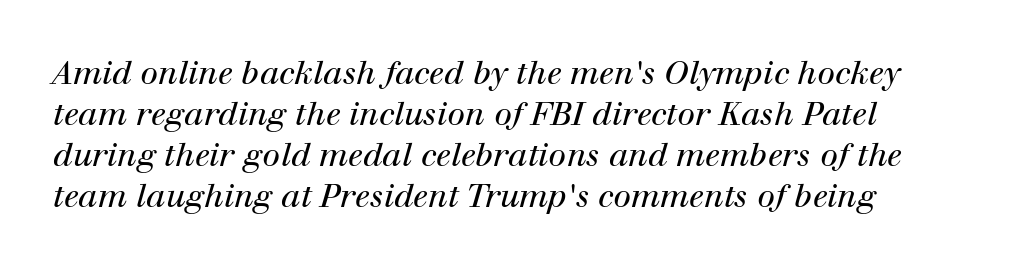
The image shows 32 px regular-weight serif type, italic (leaning right); set normal line spacing (1.28x), normal letter spacing, not underlined; high stroke contrast and a medium x-height.
